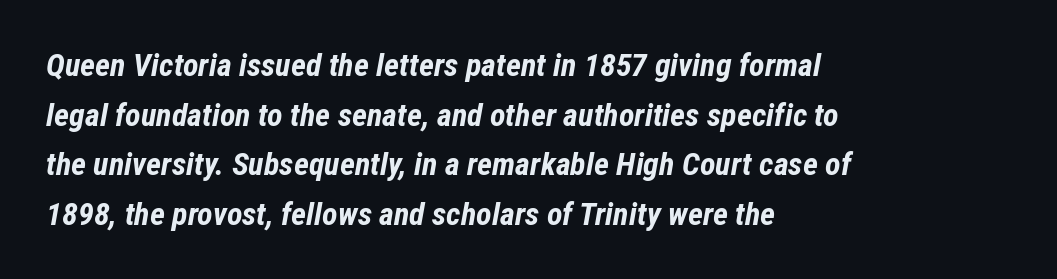
The image shows 32 px bold, condensed type, italic (leaning right); set left-aligned, normal line spacing (1.55x), normal letter spacing, not underlined; low stroke contrast and a medium x-height.
